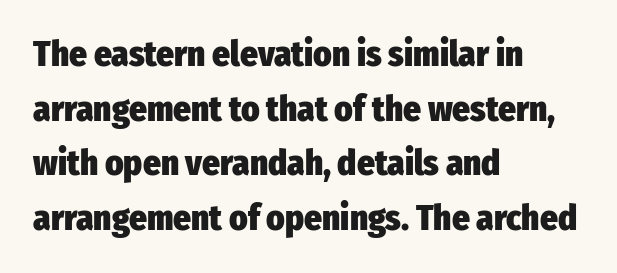
The sample has been set heavy, in full bold. Layout note: lines flush left. This is sans-serif lettering, the kind often seen on screens and signage. The horizontal fit of the characters is conventional and even. This sample keeps an unexceptional amount of space between lines.
